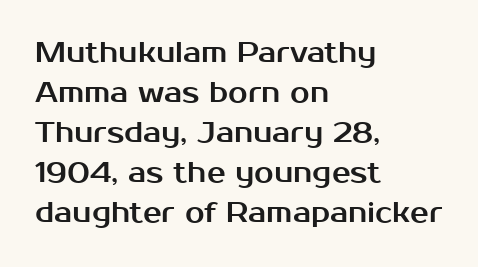
Spacing verdict: proportional, widths tailored to each character. Honestly, there is no underline to notice here at all. The lines in this sample share a left origin and differ only in where they stop. What stands out about the letter spacing? Nothing — it is the standard amount. Reading down the column, the eye jumps a familiar distance to each next line.
